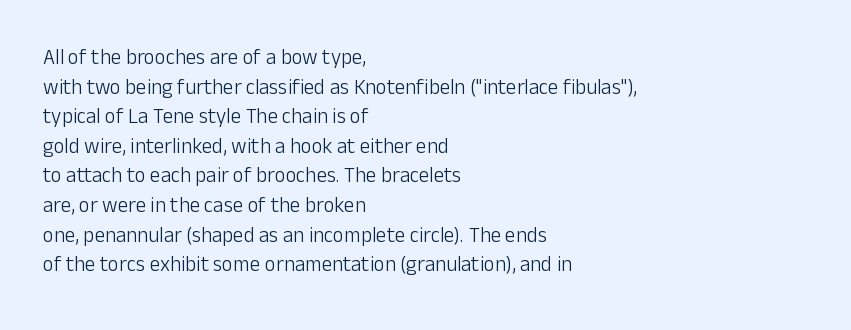
The image shows 21 px text type, upright; set left-aligned, normal line spacing (1.41x), normal letter spacing, not underlined.
